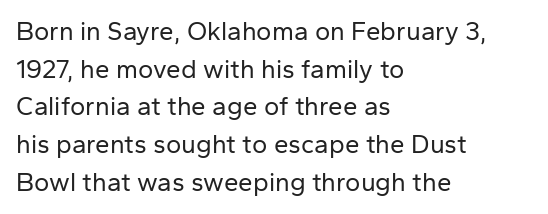
Q: Is the text bold? A: No.
Q: Is the text italic (slanted)? A: No, it is upright.
Q: Is the text underlined? A: No.
Q: How is the paragraph aligned? A: Left-aligned.
Q: Is the spacing between letters normal or unusually wide? A: Normal.
Q: Is the spacing between lines tight, normal or loose? A: Normal.
